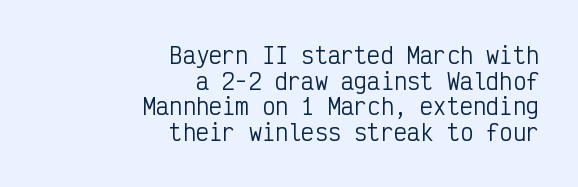
Letters have the restrained weight of plain body copy at most. Tracking here is standard; glyphs follow each other at the usual distance. Posture: vertical. The zone under the glyphs is completely vacant. The rendering anchors every line to the right-hand side.
